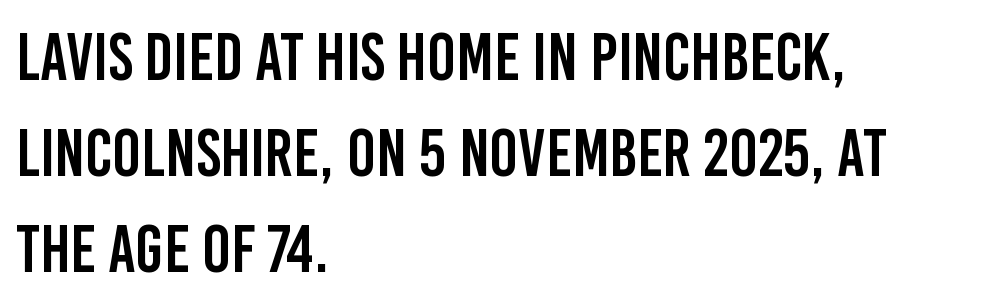
This rendering leaves character spacing at its baseline value. Compared with typical paragraphs, the rows here are spaced about the same. Observe the absence of serifs on each vertical stroke in this sample. Rendered with straight, roman letterforms. Notice how the passage keeps a crisp vertical edge on the left only. The face used here is proportionally spaced, like ordinary book or web type.
